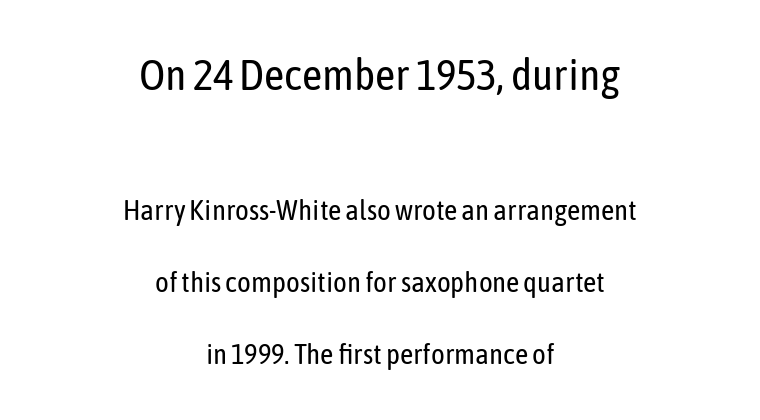
In terms of leading, this rendering errs on the spacious side. Is this a heavy cut? Hardly; it is regular or lighter. Proportional: the letters do not fall into vertical columns. Is the lower block the larger one? No — the upper block carries the bigger type.
